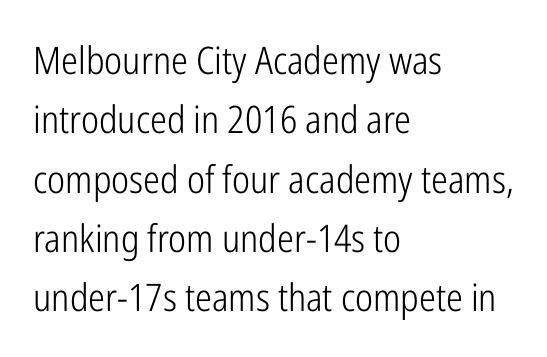
{"serif": "no", "italic": "no", "bold": "no", "weight": "light", "width": "condensed", "stroke_contrast": "low", "x_height": "medium", "monospaced": "no", "underline": "no", "align": "left", "line_spacing": "normal", "line_spacing_ratio": 1.56, "letter_spacing": "normal", "letter_spacing_em": 0.0, "glyph_px": 38}
